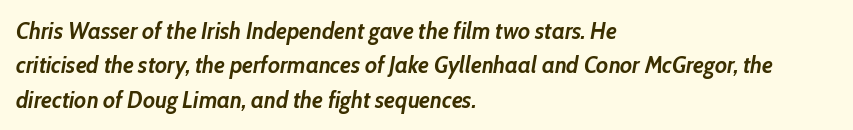
{"italic": "yes", "lean": "right", "slant_degrees": 10, "bold": "yes", "underline": "no", "align": "left", "line_spacing": "normal", "line_spacing_ratio": 1.49, "letter_spacing": "normal", "letter_spacing_em": 0.0, "glyph_px": 23}
